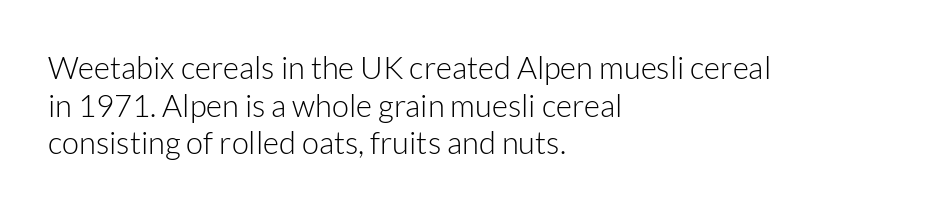
{"serif": "no", "italic": "no", "bold": "no", "weight": "light", "width": "normal", "stroke_contrast": "low", "x_height": "medium", "monospaced": "no", "underline": "no", "align": "left", "line_spacing_ratio": 1.21, "letter_spacing": "normal", "letter_spacing_em": 0.0, "glyph_px": 31}
